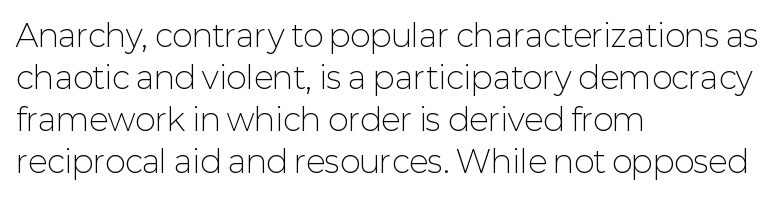
Q: Is the text bold? A: No.
Q: Is the text italic (slanted)? A: No, it is upright.
Q: Is the typeface a serif or a sans-serif typeface? A: Sans-serif.
Q: Is the text underlined? A: No.
Q: How is the paragraph aligned? A: Left-aligned.
Q: Is the spacing between letters normal or unusually wide? A: Normal.
Q: Is the spacing between lines tight, normal or loose? A: Normal.
Q: Width (condensed, normal, or wide)? A: Normal.
Q: Stroke contrast? A: Low.
Q: x-height? A: Medium.
Q: Monospaced? A: No.
